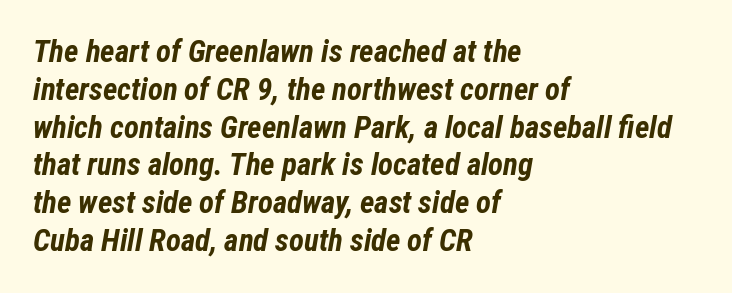
{"italic": "yes", "lean": "right", "slant_degrees": 12, "bold": "yes", "weight": "bold", "width": "condensed", "stroke_contrast": "low", "x_height": "medium", "monospaced": "no", "underline": "no", "align": "left", "line_spacing_ratio": 1.22, "letter_spacing": "normal", "letter_spacing_em": 0.0, "glyph_px": 31}
